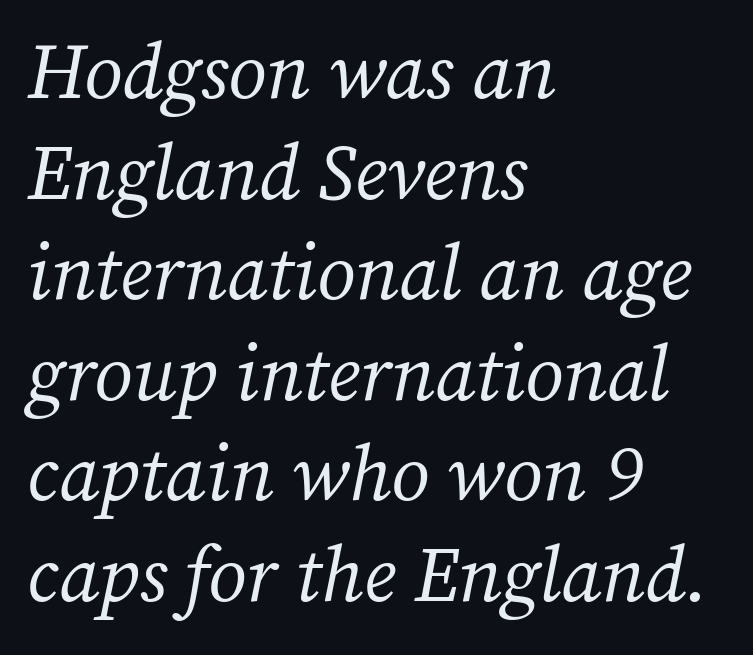
Is this a fixed-width face? No — the glyphs have proportional, varying widths. No heavy texture on the line: the type isn't bold. The compositor pushed each line to the left boundary. Look at the tracking — it's just the regular setting, nothing added. When letters slant like this, we call the style italic.
